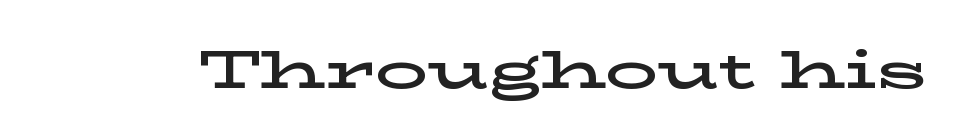
{"serif": "yes", "italic": "no", "width": "wide", "stroke_contrast": "low", "x_height": "medium", "monospaced": "no", "underline": "no", "letter_spacing": "normal", "letter_spacing_em": 0.0, "glyph_px": 53}
